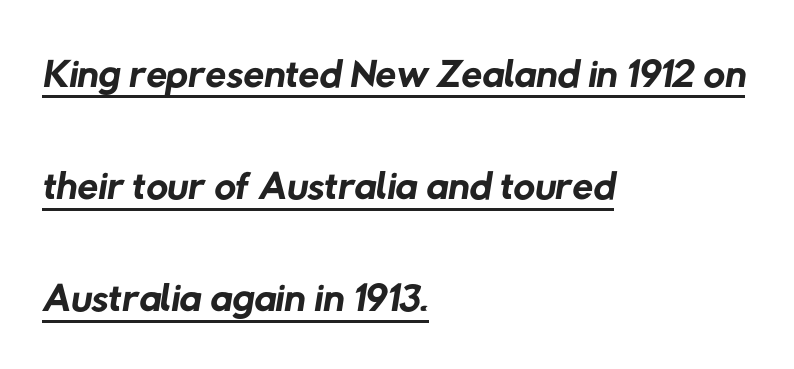
The image shows 60 px regular-weight sans-serif type; set left-aligned, line spacing 1.87x, normal letter spacing, underlined; low stroke contrast and a medium x-height.
